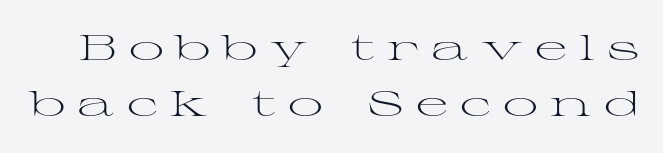
The image shows 35 px light, wide serif type, upright; set normal line spacing (1.61x), unusually wide letter spacing (+0.35 em), not underlined; medium stroke contrast and a medium x-height.
